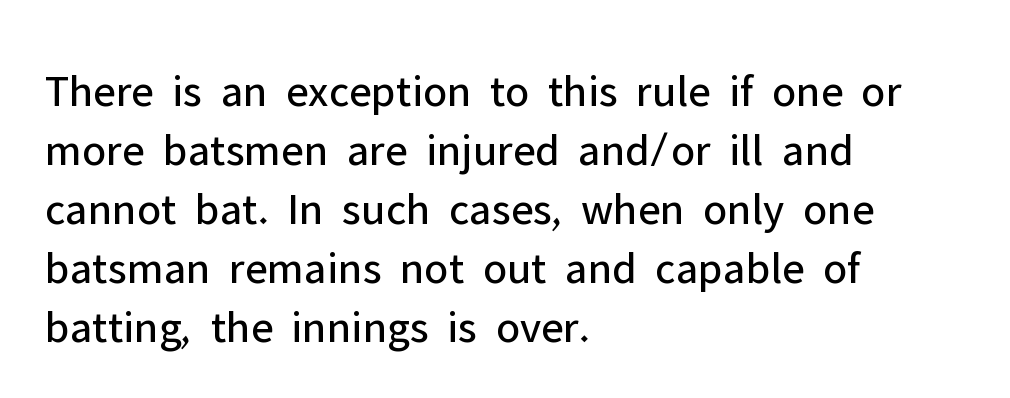
The image shows 46 px regular-weight sans-serif type, upright; set left-aligned, normal line spacing (1.28x), normal letter spacing, not underlined; low stroke contrast and a medium x-height.
